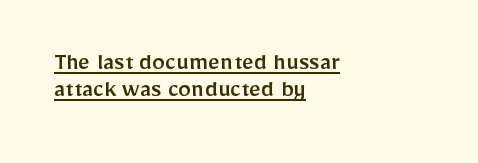
Q: Is the text italic (slanted)? A: No, it is upright.
Q: Is the text underlined? A: Yes.
Q: How is the paragraph aligned? A: Left-aligned.
Q: Is the spacing between letters normal or unusually wide? A: Normal.
Q: Is the spacing between lines tight, normal or loose? A: Tight.
